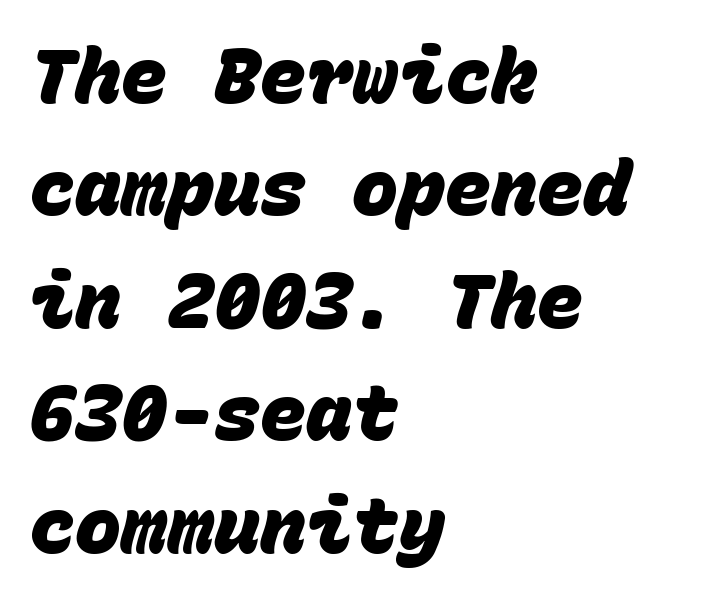
Q: Is the text bold? A: Yes.
Q: Is the typeface a serif or a sans-serif typeface? A: Sans-serif.
Q: Is the text underlined? A: No.
Q: How is the paragraph aligned? A: Left-aligned.
Q: Is the spacing between letters normal or unusually wide? A: Normal.
Q: Is the spacing between lines tight, normal or loose? A: Normal.
Q: Width (condensed, normal, or wide)? A: Normal.
Q: Stroke contrast? A: Low.
Q: x-height? A: Large.
Q: Monospaced? A: Yes.
